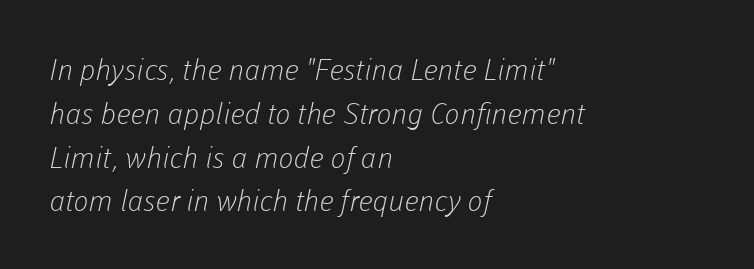
The image shows 29 px light sans-serif type; set left-aligned, normal line spacing (1.51x), normal letter spacing, not underlined; low stroke contrast and a medium x-height.
